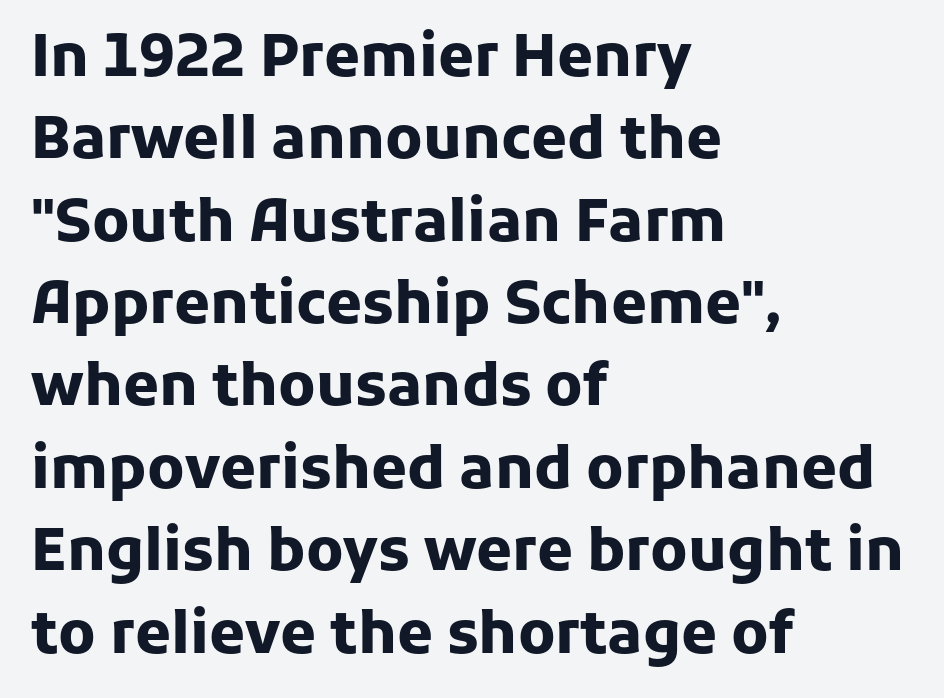
The image shows 58 px heavy sans-serif type, upright; set left-aligned, normal line spacing (1.42x), normal letter spacing, not underlined; low stroke contrast and a medium x-height.
